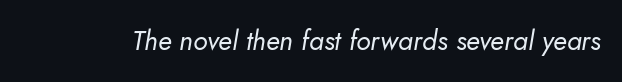
The line texture is even and compact thanks to regular tracking. Glance below the letters and you will spot only blank space. Heft: none added — not bold.
